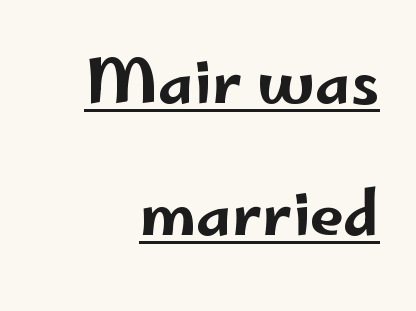
The image shows 60 px wide sans-serif type, upright; set loose line spacing (2.2x), normal letter spacing, underlined; low stroke contrast and a small x-height.
